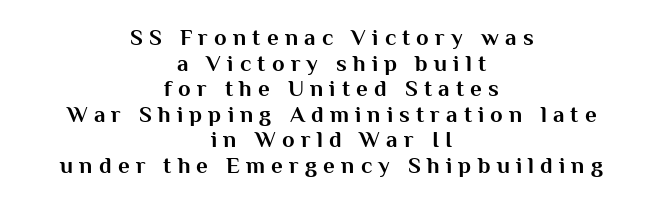
The image shows 23 px bold type, upright; set centered, tight line spacing (1.11x), unusually wide letter spacing (+0.27 em), not underlined.
